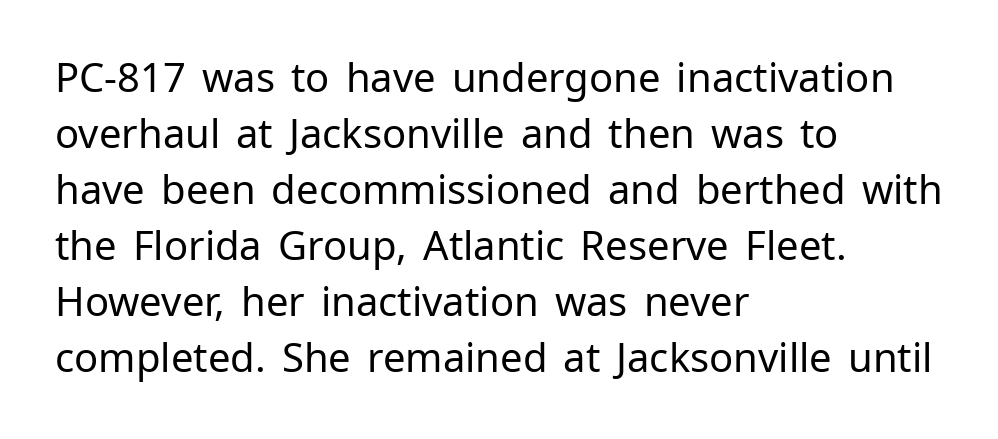
I'd call this a sans setting — the letters go barefoot. You could call the tracking neutral — neither tight nor loose. No letter is thick-stroked: the sample isn't bold. These lines were composed using upright roman letters. Caption: multi-line text, flush left, ragged right. These lines sit exactly where default settings would place them.
